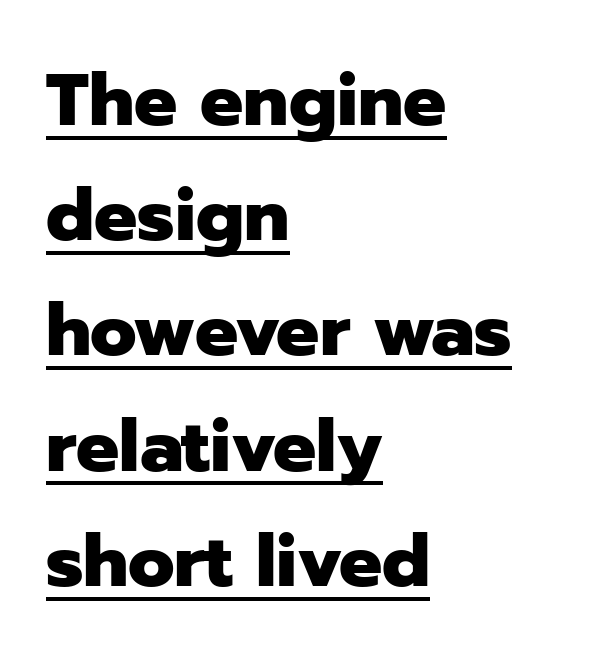
The image shows 72 px heavy sans-serif type, upright; set left-aligned, normal line spacing (1.6x), normal letter spacing, underlined; low stroke contrast and a medium x-height.
